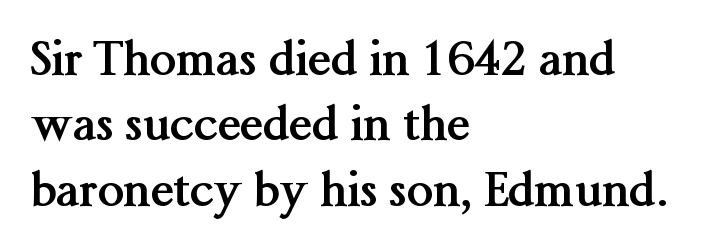
The image shows 47 px semibold serif type, upright; set left-aligned, normal line spacing (1.39x), normal letter spacing, not underlined; medium stroke contrast and a medium x-height.
